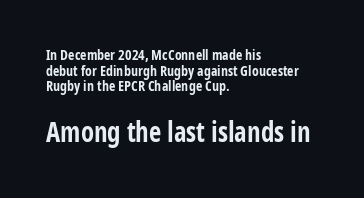
{"italic": "no", "bold": "yes", "underline": "no", "align": "left", "line_spacing": "tight", "line_spacing_ratio": 1.11, "letter_spacing": "normal", "letter_spacing_em": 0.0, "larger_block": "second", "size_ratio": 1.93, "glyph_px": 27}
